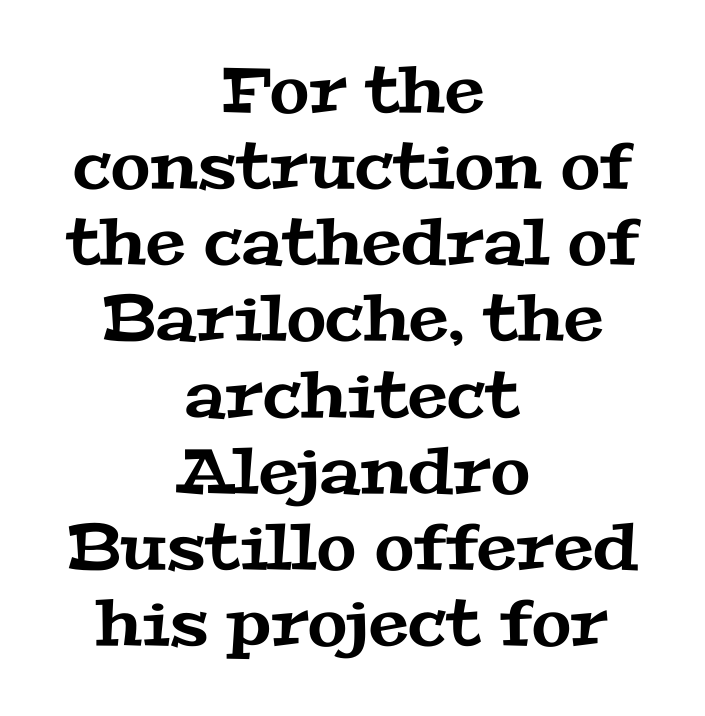
Typeset on center — no edge is straight. The passage shown is typeset with a serif family. Check under the words: just untouched page. Is the letter spacing exaggerated? No — it looks like the ordinary default. Proportional: the letters do not fall into vertical columns.
